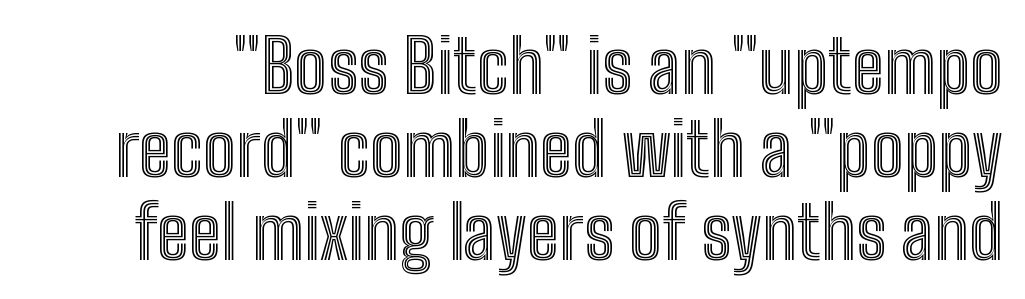
Varying glyph widths throughout — classic text-font behaviour. Is the letter spacing exaggerated? No — it looks like the ordinary default. The string is rendered with underlining switched off. Tightly led — the rows are bunched. The letters stand straight up with perfectly vertical stems.
